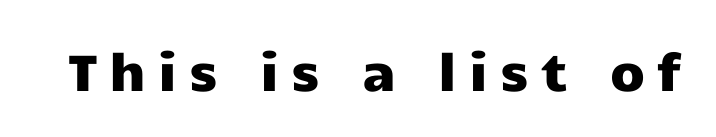
The image shows 51 px wide sans-serif type, upright; set unusually wide letter spacing (+0.24 em), not underlined; low stroke contrast and a medium x-height.
